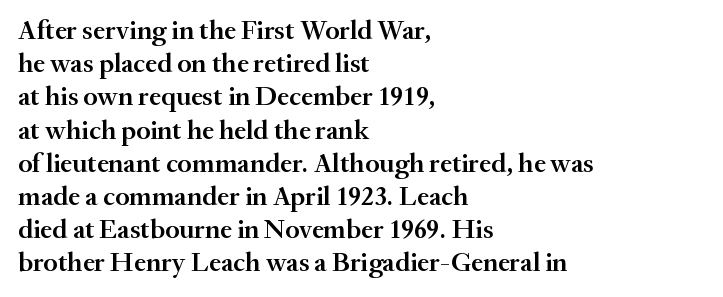
The image shows 27 px text type, upright; set left-aligned, line spacing 1.23x, normal letter spacing, not underlined.
